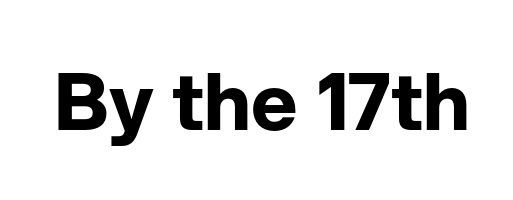
Q: Is the text bold? A: Yes.
Q: Is the text italic (slanted)? A: No, it is upright.
Q: Is the typeface a serif or a sans-serif typeface? A: Sans-serif.
Q: Is the text underlined? A: No.
Q: Is the spacing between letters normal or unusually wide? A: Normal.
Q: Width (condensed, normal, or wide)? A: Normal.
Q: Stroke contrast? A: Low.
Q: x-height? A: Medium.
Q: Monospaced? A: No.
